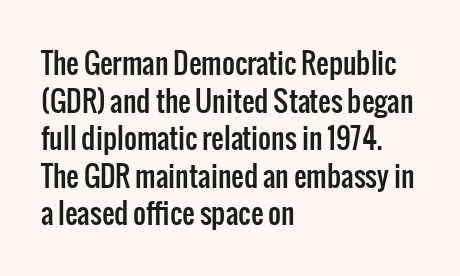
Q: Is the text italic (slanted)? A: No, it is upright.
Q: Is the typeface a serif or a sans-serif typeface? A: Sans-serif.
Q: Is the text underlined? A: No.
Q: How is the paragraph aligned? A: Left-aligned.
Q: Is the spacing between letters normal or unusually wide? A: Normal.
Q: Is the spacing between lines tight, normal or loose? A: Normal.
Q: Width (condensed, normal, or wide)? A: Condensed.
Q: Stroke contrast? A: Low.
Q: x-height? A: Medium.
Q: Monospaced? A: No.
